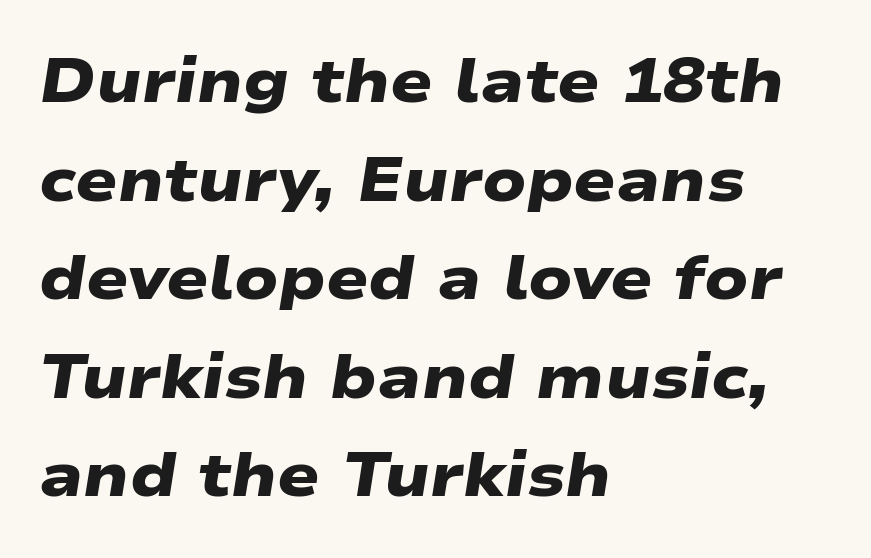
Summary of weight: heavy, a full bold. The characters display no serif detailing; their extremities are plain. Interline gaps are of average width in this sample. A student would call this left alignment; a typographer would say flush left, rag right. Compared with typical body copy, the letter spacing here is the same. Unmarked baselines from the first word to the last.
